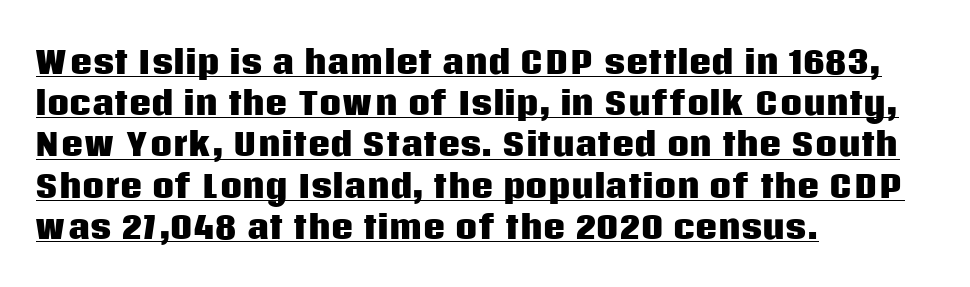
The image shows 31 px heavy sans-serif type, upright; set left-aligned, normal line spacing (1.33x), normal letter spacing, underlined; low stroke contrast and a large x-height.
